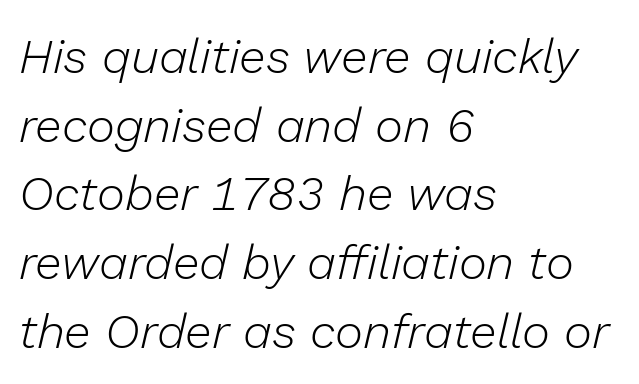
The image shows 48 px light type, italic (leaning right); set left-aligned, normal line spacing (1.43x), normal letter spacing, not underlined; low stroke contrast and a medium x-height.
